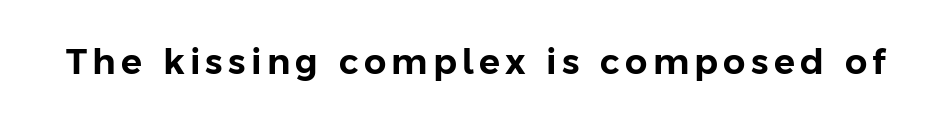
{"serif": "no", "italic": "no", "width": "normal", "stroke_contrast": "low", "x_height": "medium", "monospaced": "no", "underline": "no", "glyph_px": 35}
